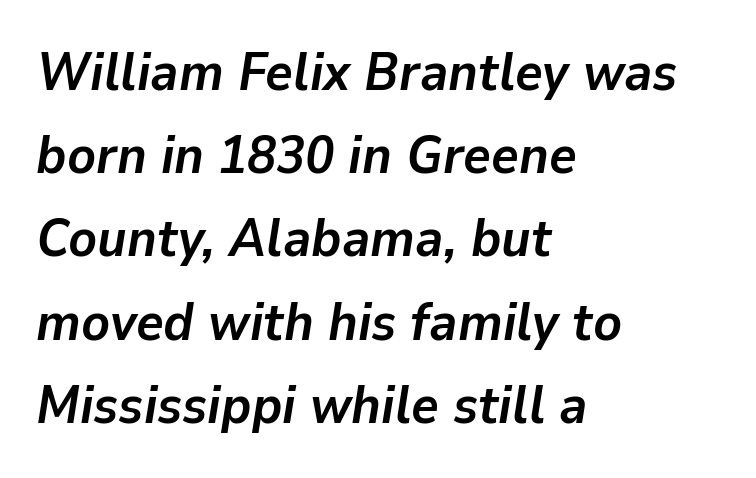
Q: Is the text bold? A: Yes.
Q: Is the text italic (slanted)? A: Yes, it leans right by about 9 degrees.
Q: Is the text underlined? A: No.
Q: How is the paragraph aligned? A: Left-aligned.
Q: Is the spacing between letters normal or unusually wide? A: Normal.
Q: Is the spacing between lines tight, normal or loose? A: Normal.
Q: Width (condensed, normal, or wide)? A: Normal.
Q: Stroke contrast? A: Low.
Q: x-height? A: Medium.
Q: Monospaced? A: No.
